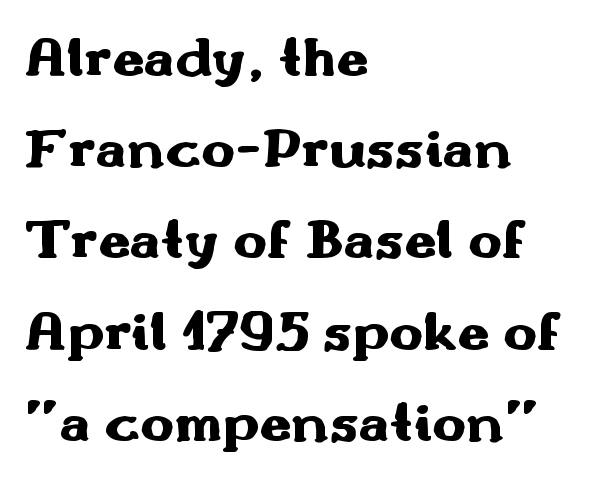
Letters rest on an invisible, unmarked baseline. Words appear dense and cohesive because spacing is normal. Visually the block forms a straight wall on the left and a jagged coastline on the right. Is the type bold? Yes — the strokes are clearly thick and heavy.
